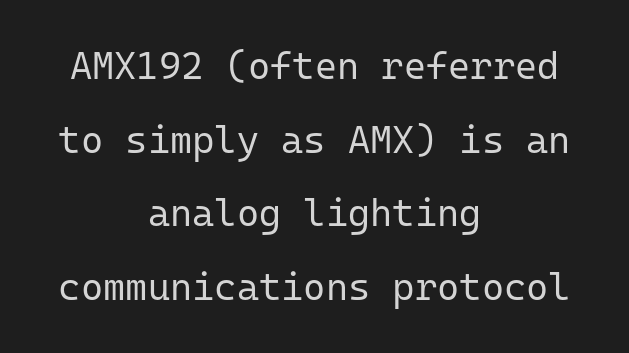
Q: Is the text bold? A: No.
Q: Is the text italic (slanted)? A: No, it is upright.
Q: Is the typeface a serif or a sans-serif typeface? A: Sans-serif.
Q: Is the text underlined? A: No.
Q: How is the paragraph aligned? A: Centered.
Q: Is the spacing between letters normal or unusually wide? A: Normal.
Q: Is the spacing between lines tight, normal or loose? A: Loose.
Q: Width (condensed, normal, or wide)? A: Normal.
Q: Stroke contrast? A: Low.
Q: x-height? A: Medium.
Q: Monospaced? A: Yes.
